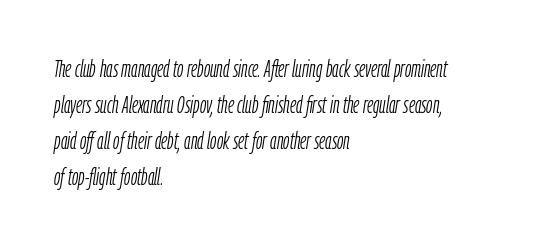
Q: Is the text bold? A: No.
Q: Is the text italic (slanted)? A: Yes, it leans right by about 9 degrees.
Q: Is the text underlined? A: No.
Q: How is the paragraph aligned? A: Left-aligned.
Q: Is the spacing between letters normal or unusually wide? A: Normal.
Q: Is the spacing between lines tight, normal or loose? A: Normal.
